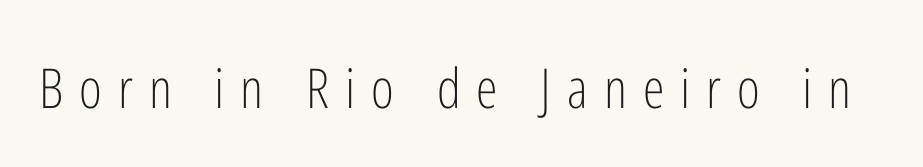
The image shows 55 px light, condensed sans-serif type, upright; set unusually wide letter spacing (+0.29 em), not underlined; low stroke contrast and a medium x-height.
